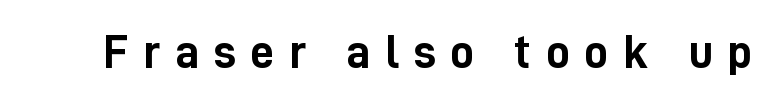
The image shows 48 px semibold, condensed sans-serif type, upright; set unusually wide letter spacing (+0.3 em), not underlined; low stroke contrast and a medium x-height.
